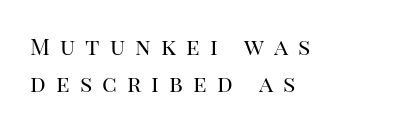
Q: Is the text bold? A: No.
Q: Is the text italic (slanted)? A: No, it is upright.
Q: Is the text underlined? A: No.
Q: How is the paragraph aligned? A: Left-aligned.
Q: Is the spacing between letters normal or unusually wide? A: Unusually wide.
Q: Is the spacing between lines tight, normal or loose? A: Normal.
